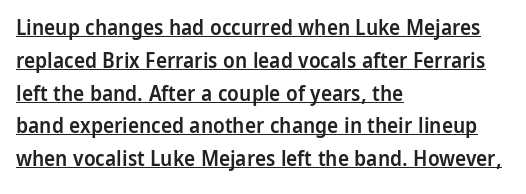
{"italic": "no", "bold": "semi", "underline": "yes", "align": "left", "line_spacing": "normal", "line_spacing_ratio": 1.56, "letter_spacing": "normal", "letter_spacing_em": 0.0, "glyph_px": 21}
